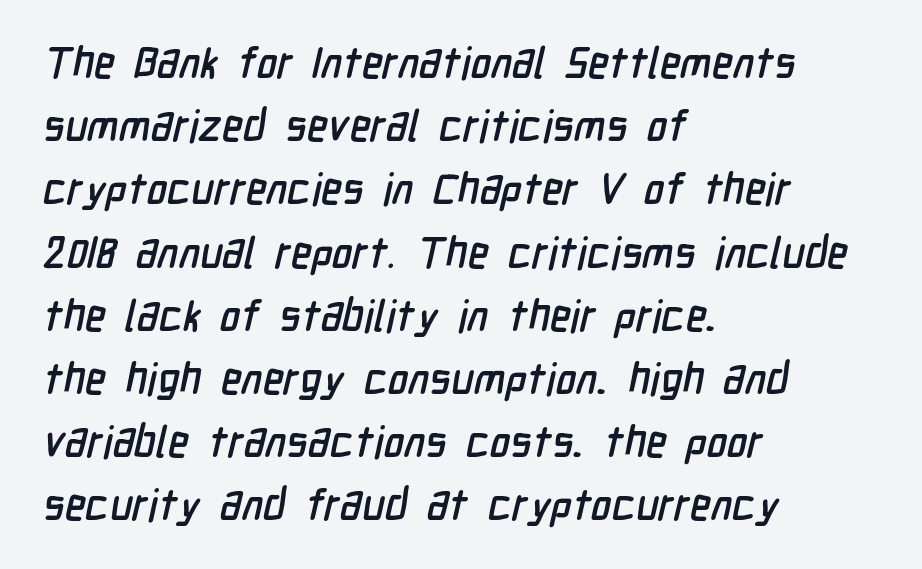
The passage shown is typed in a proportional face where columns would drift. In terms of leading, this rendering sits right in the middle. Line starts are locked; line ends wander. Words float on clear page, feet unadorned. The rendering keeps characters at their native spacing. You can tell from the bare stems that sans-serif type was used.
